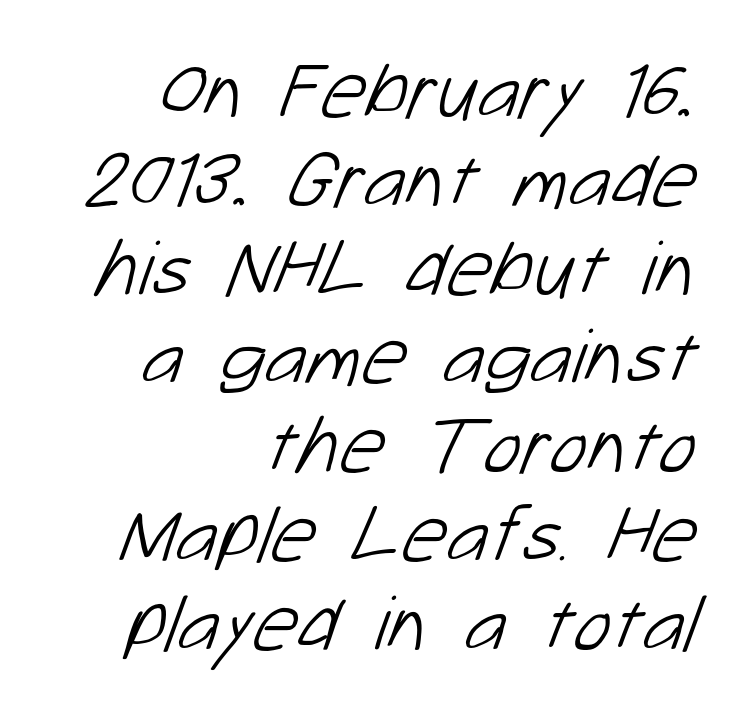
The image shows 80 px light sans-serif type; set right-aligned, tight line spacing (1.11x), normal letter spacing, not underlined; low stroke contrast and a medium x-height.
